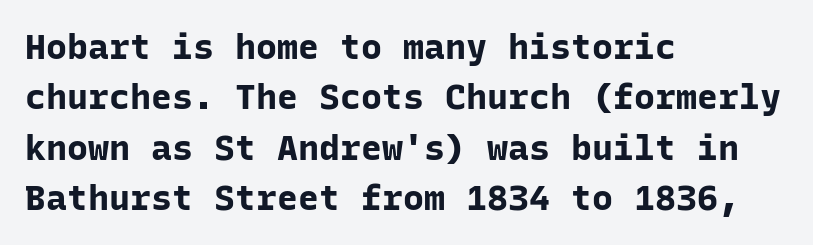
The image shows 35 px bold sans-serif type, upright, monospaced; set left-aligned, normal line spacing (1.44x), normal letter spacing, not underlined; low stroke contrast and a medium x-height.
